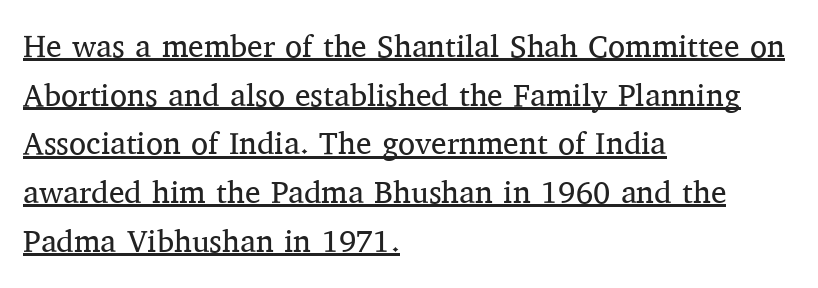
Regarding serifs, this sample has them. Descenders here cross a horizontal rule under the line. Here the glyphs are tracked normally, forming tight word shapes. Vertical stems look standard width or narrower in stroke. Quick note: not italic, upright.
